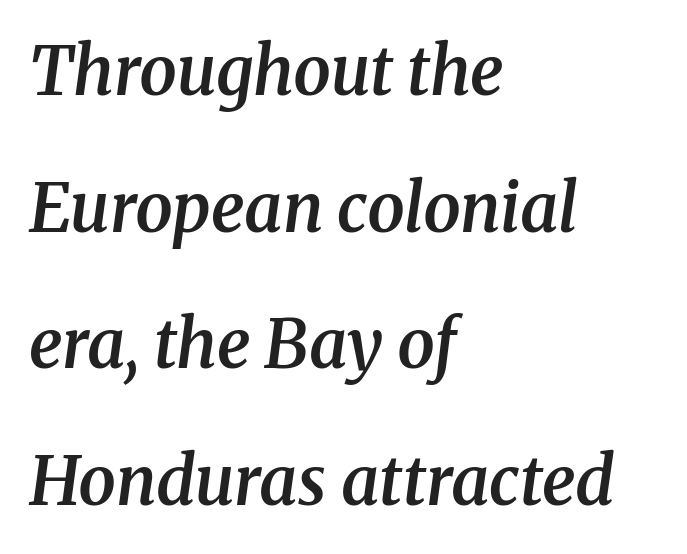
The image shows 67 px semibold serif type, italic (leaning right); set left-aligned, loose line spacing (2.04x), normal letter spacing, not underlined; medium stroke contrast and a medium x-height.
